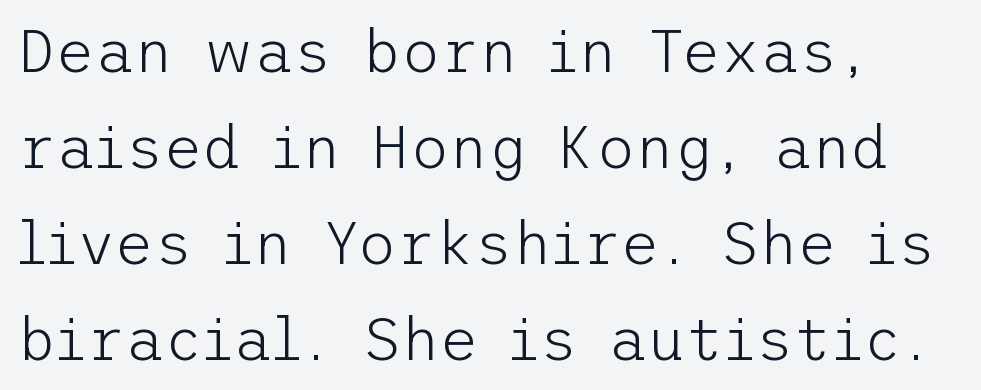
{"serif": "no", "italic": "no", "bold": "no", "weight": "light", "width": "normal", "stroke_contrast": "low", "x_height": "medium", "underline": "no", "align": "left", "line_spacing": "normal", "line_spacing_ratio": 1.6, "letter_spacing": "normal", "letter_spacing_em": 0.0, "glyph_px": 60}
